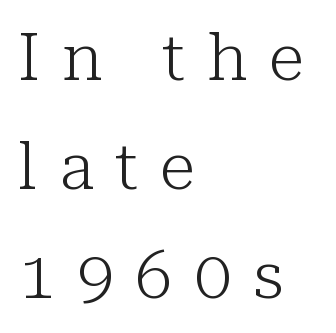
The image shows 66 px light serif type, upright; set left-aligned, normal line spacing (1.65x), unusually wide letter spacing (+0.33 em), not underlined; low stroke contrast and a medium x-height.
